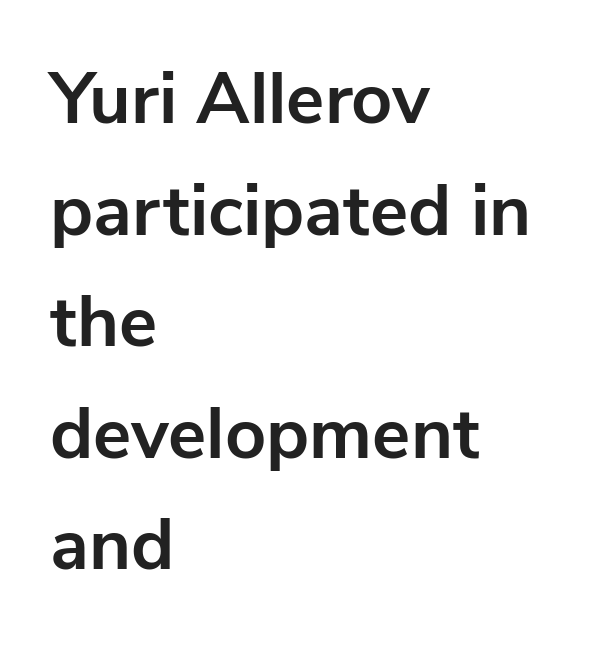
Visually the block forms a straight wall on the left and a jagged coastline on the right. Each row of text sits above clean, open space. Looks like regular typesetting: each glyph gets only the width it needs. The font is running at its bold setting. Short note: letters normally spaced. Is this a sans? Yes — the strokes have no serifs.
